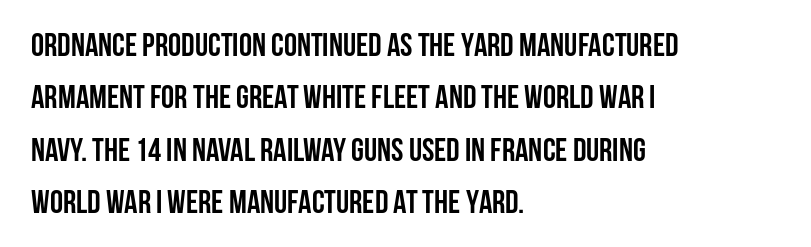
Beneath every word, the page is bare. The strokes are fattened all the way to bold. The face used here is proportionally spaced, like ordinary book or web type. The typesetter chose a ragged-right arrangement here.
